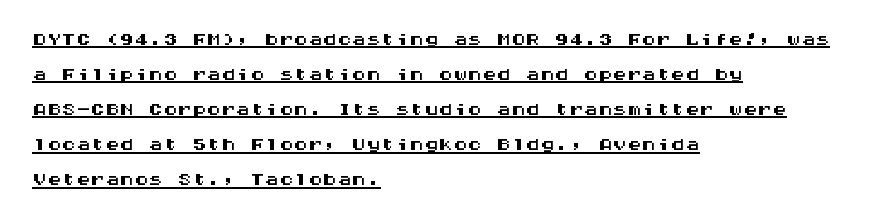
{"serif": "no", "italic": "no", "width": "wide", "stroke_contrast": "medium", "x_height": "large", "monospaced": "yes", "underline": "yes", "align": "left", "line_spacing_ratio": 1.21, "letter_spacing": "normal", "letter_spacing_em": 0.0, "glyph_px": 29}
